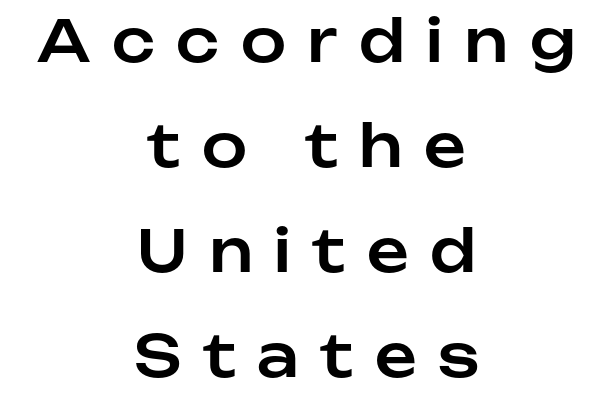
Think of a printed novel: that variable character pitch is what you see here. Check under the words: just untouched page. What kind of face is this? One without serifs — a sans. Each line is balanced around a shared central axis. Unlike italic type, these characters show no tilt at all.
